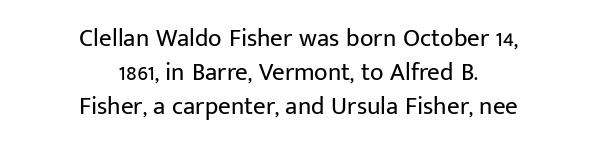
Upright lettering throughout. Reading down the column, the eye jumps a familiar distance to each next line. The weight would be labelled regular, book, light, or lighter still. The rag falls on both sides of this text block equally.
